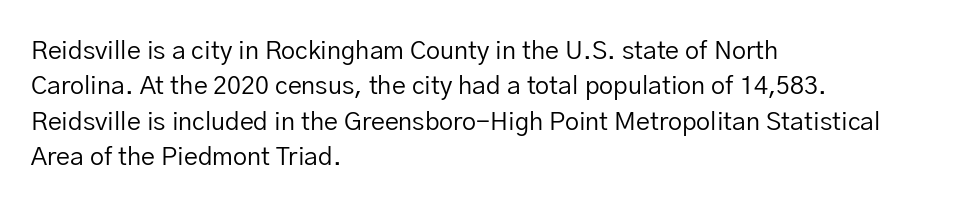
The image shows 25 px text type, upright; set left-aligned, normal line spacing (1.42x), normal letter spacing, not underlined.
